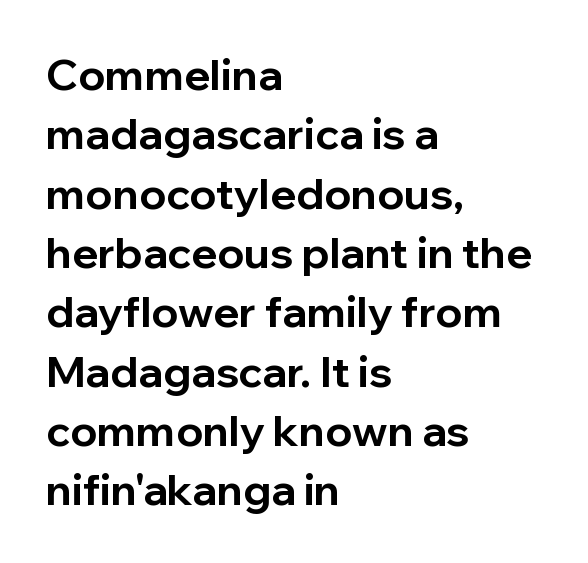
{"serif": "no", "italic": "no", "bold": "yes", "weight": "bold", "width": "normal", "stroke_contrast": "low", "x_height": "medium", "monospaced": "no", "underline": "no", "align": "left", "line_spacing": "normal", "line_spacing_ratio": 1.38, "letter_spacing": "normal", "letter_spacing_em": 0.0, "glyph_px": 43}
